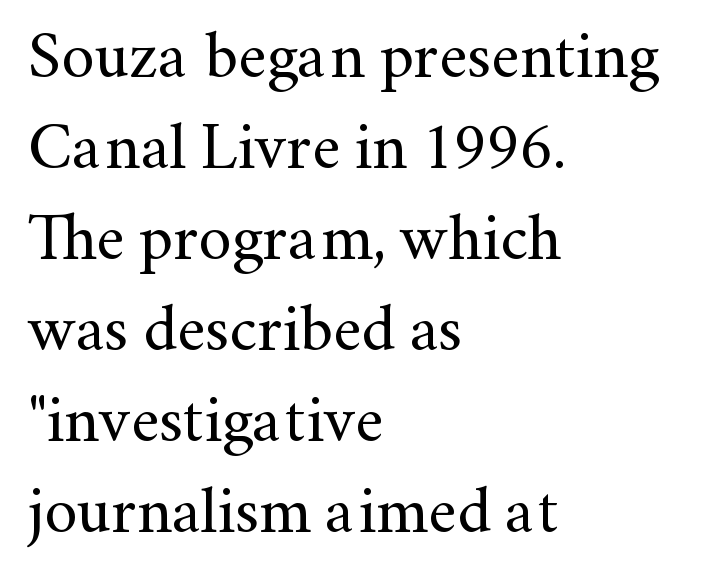
The font family rendered here belongs to the serif group. Unbolded letterforms with no extra heft. Posture: straight, roman, zero tilt. A classic flush-left, rag-right setting is used for this passage.
